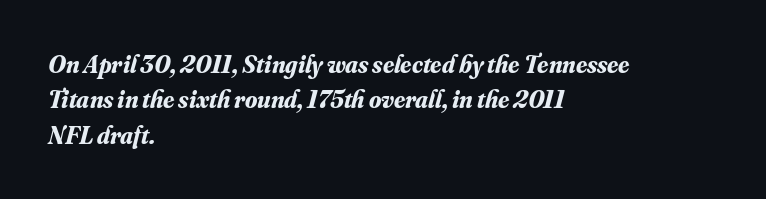
Q: Is the text bold? A: Yes.
Q: Is the text italic (slanted)? A: Yes, it leans right by about 16 degrees.
Q: Is the text underlined? A: No.
Q: How is the paragraph aligned? A: Left-aligned.
Q: Is the spacing between letters normal or unusually wide? A: Normal.
Q: Is the spacing between lines tight, normal or loose? A: Normal.
